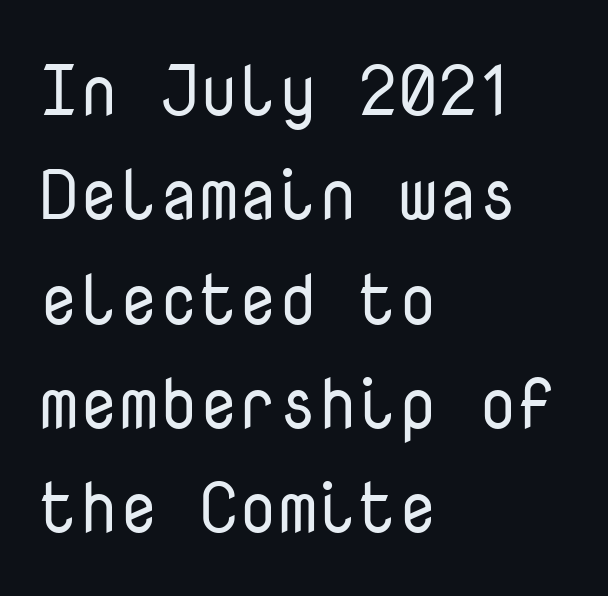
Q: Is the text bold? A: No.
Q: Is the text italic (slanted)? A: No, it is upright.
Q: Is the typeface a serif or a sans-serif typeface? A: Sans-serif.
Q: Is the text underlined? A: No.
Q: How is the paragraph aligned? A: Left-aligned.
Q: Is the spacing between letters normal or unusually wide? A: Normal.
Q: Is the spacing between lines tight, normal or loose? A: Normal.
Q: Width (condensed, normal, or wide)? A: Normal.
Q: Stroke contrast? A: Low.
Q: x-height? A: Medium.
Q: Monospaced? A: Yes.
